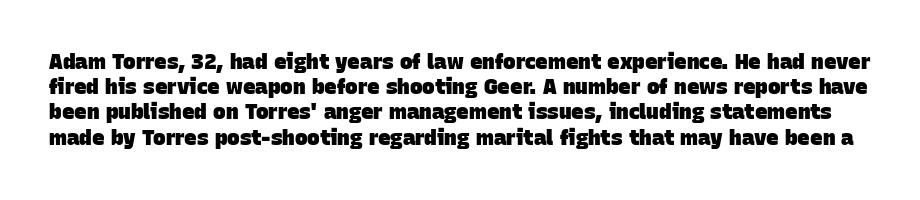
{"bold": "yes", "underline": "no", "line_spacing_ratio": 1.2, "letter_spacing": "normal", "letter_spacing_em": 0.0, "glyph_px": 21}
